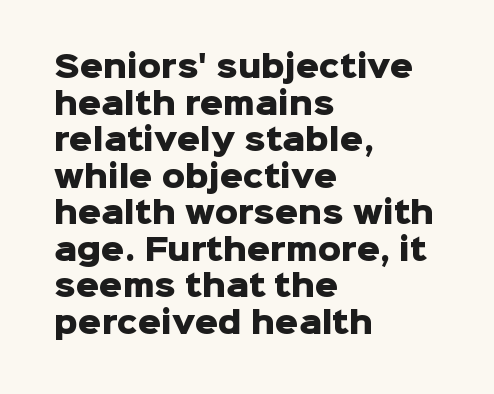
{"serif": "no", "italic": "no", "bold": "yes", "weight": "heavy", "width": "normal", "stroke_contrast": "low", "x_height": "medium", "monospaced": "no", "underline": "no", "align": "left", "line_spacing": "normal", "line_spacing_ratio": 1.26, "letter_spacing": "normal", "letter_spacing_em": 0.0, "glyph_px": 29}
